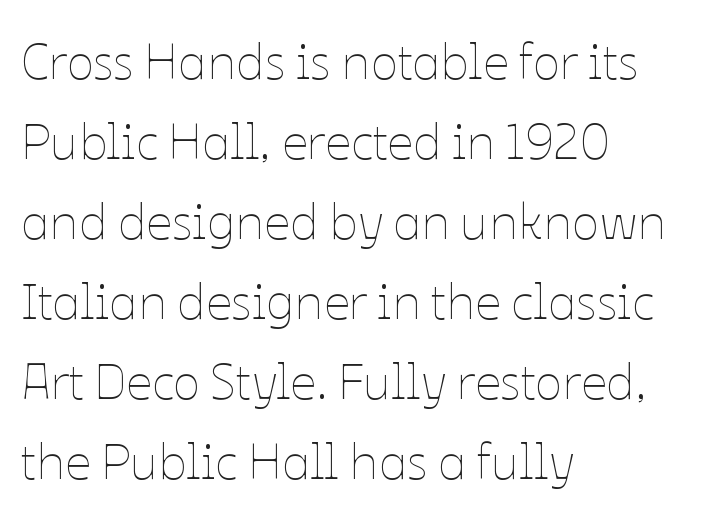
Check under the words: just untouched page. This rendering uses left alignment, leaving the right contour irregular. Character widths vary here, with narrow letters taking less room than wide ones. In terms of leading, this rendering sits right in the middle. The type sits square on the baseline with zero lean.
